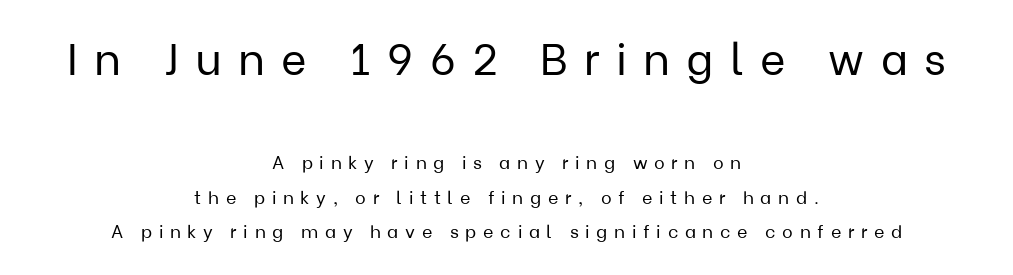
The image shows 44 px regular-weight sans-serif type, upright; set centered, loose line spacing (1.91x), unusually wide letter spacing (+0.37 em), not underlined; the first (top) block is 2.44x larger; low stroke contrast and a medium x-height.
